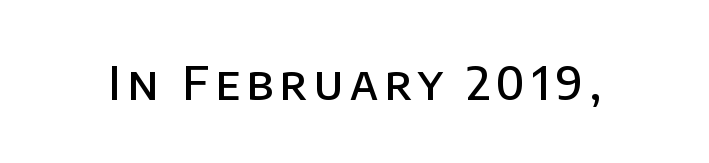
Q: Is the text bold? A: Semi-bold.
Q: Is the text italic (slanted)? A: No, it is upright.
Q: Is the typeface a serif or a sans-serif typeface? A: Sans-serif.
Q: Is the text underlined? A: No.
Q: Width (condensed, normal, or wide)? A: Normal.
Q: Stroke contrast? A: Low.
Q: x-height? A: Large.
Q: Monospaced? A: No.
